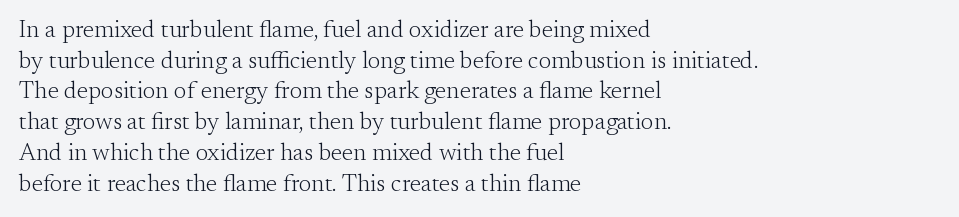
Is the type heavy? It reads as light-to-regular instead. Leftover space on each line is placed entirely after the last word. Characters follow at the spacing the type designer built in. The passage shown stacks its lines at a standard gap.
